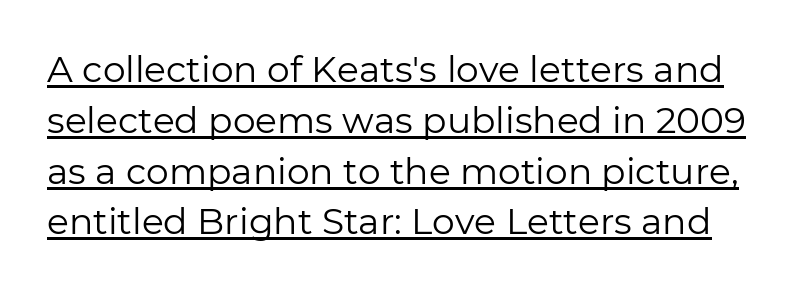
Default kerning and tracking; the words read as compact shapes. Font category for this specimen: sans-serif. Think of a printed novel: that variable character pitch is what you see here. Notice how descenders clear the ascenders below comfortably — that's standard leading.
